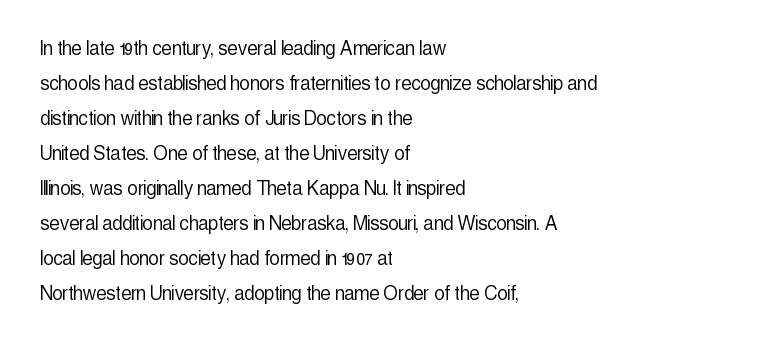
{"italic": "no", "bold": "no", "underline": "no", "align": "left", "line_spacing": "normal", "line_spacing_ratio": 1.52, "letter_spacing": "normal", "letter_spacing_em": 0.0, "glyph_px": 23}
